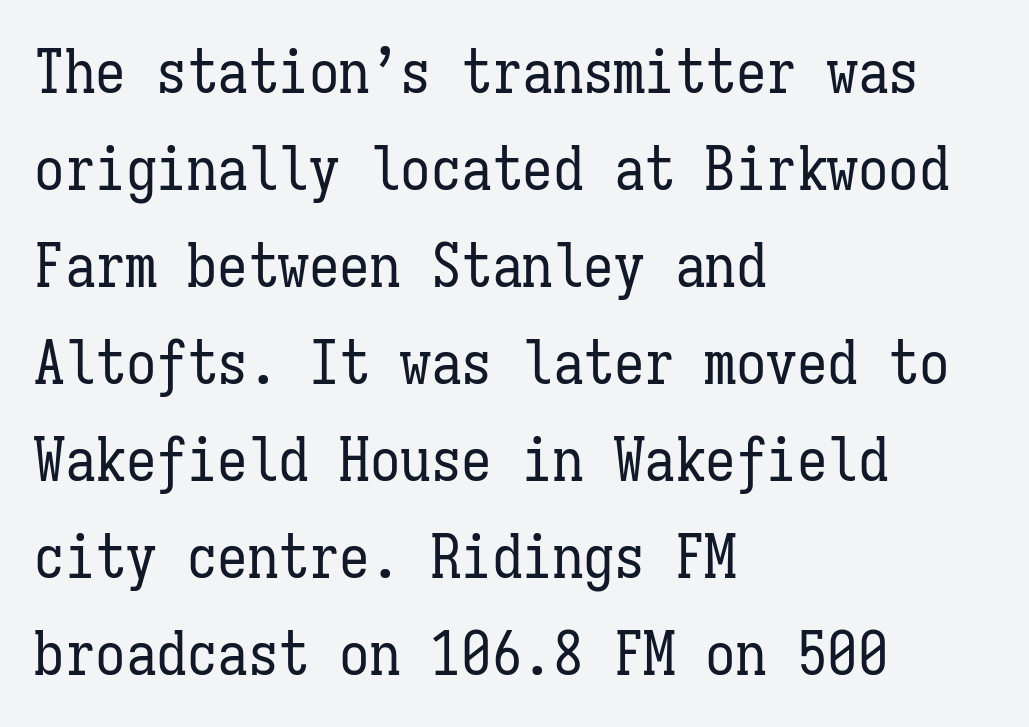
{"italic": "no", "bold": "no", "weight": "regular", "width": "condensed", "stroke_contrast": "low", "x_height": "medium", "monospaced": "yes", "underline": "no", "align": "left", "line_spacing": "normal", "line_spacing_ratio": 1.59, "letter_spacing": "normal", "letter_spacing_em": 0.0, "glyph_px": 61}
